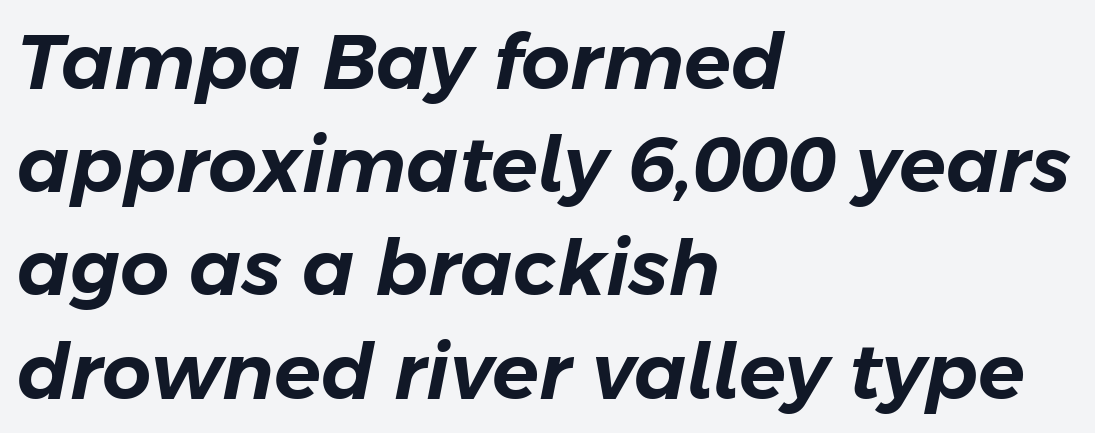
The image shows 77 px text type, italic (leaning right); set left-aligned, normal line spacing (1.34x), normal letter spacing, not underlined; low stroke contrast and a medium x-height.
